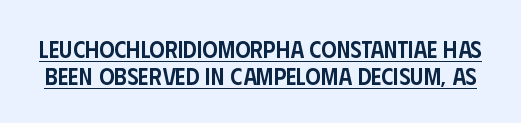
The image shows 24 px text type, upright; set tight line spacing (1.12x), normal letter spacing, underlined.
